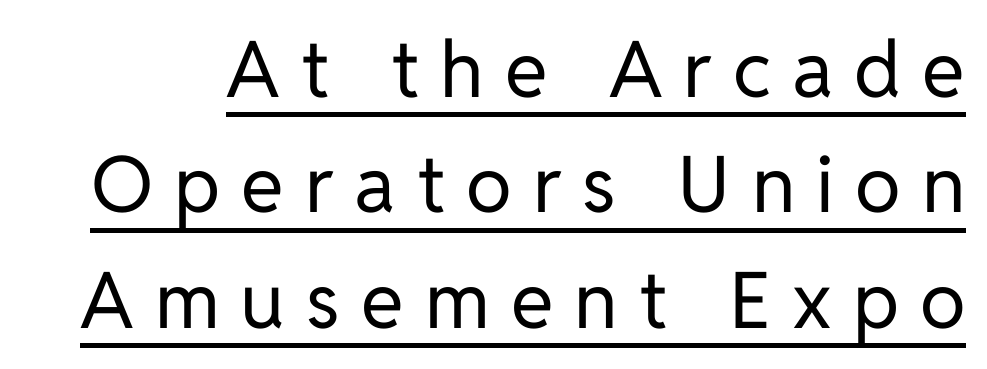
{"serif": "no", "italic": "no", "bold": "no", "weight": "regular", "width": "normal", "stroke_contrast": "low", "x_height": "medium", "monospaced": "no", "underline": "yes", "line_spacing": "normal", "line_spacing_ratio": 1.48, "letter_spacing": "wide", "letter_spacing_em": 0.27, "glyph_px": 78}
